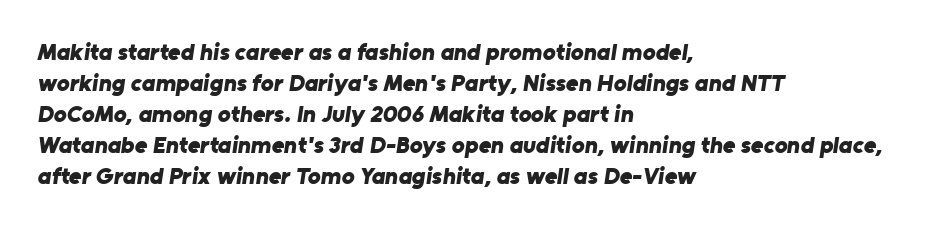
The image shows 24 px bold type; set left-aligned, normal line spacing (1.29x), normal letter spacing, not underlined.
